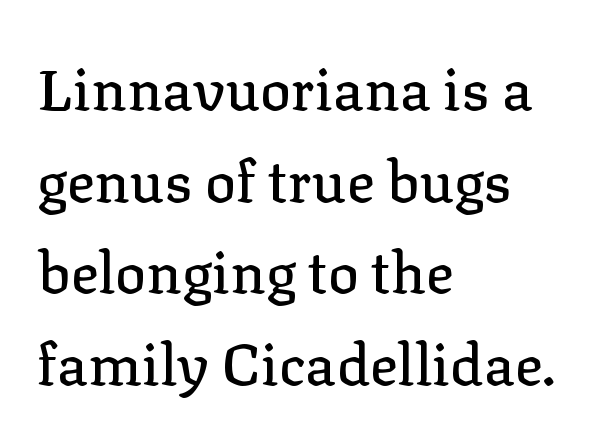
I'd call this a serif setting — the letters wear small feet. Each letter keeps its own natural width here, so spacing adapts to shape. The designer left line spacing at the default. Underline: absent.
